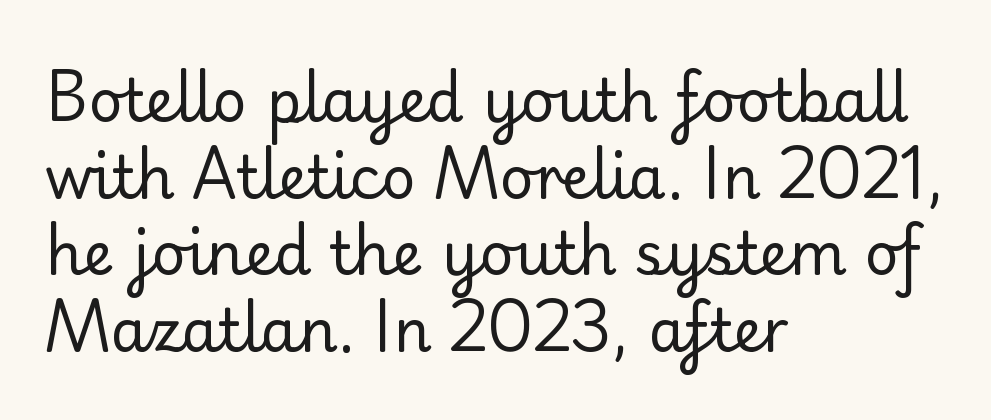
The image shows 59 px regular-weight sans-serif type, upright; set left-aligned, normal line spacing (1.3x), normal letter spacing, not underlined; low stroke contrast and a small x-height.
